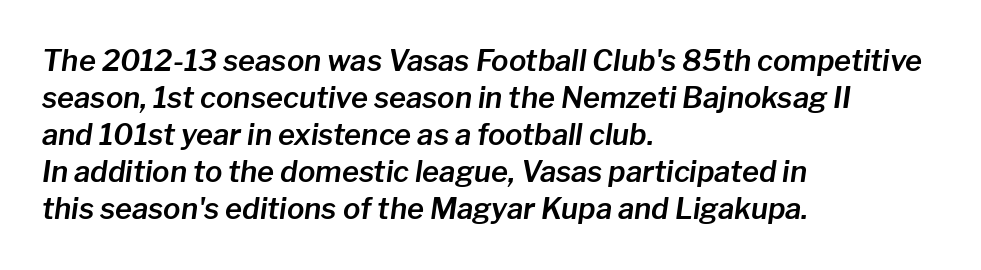
The text carries the slant typical of an italic or oblique font. Note the varied advance widths — an 'i' is clearly narrower than an 'm'. Line beginnings align vertically; line endings do not. Short note: letters normally spaced.
